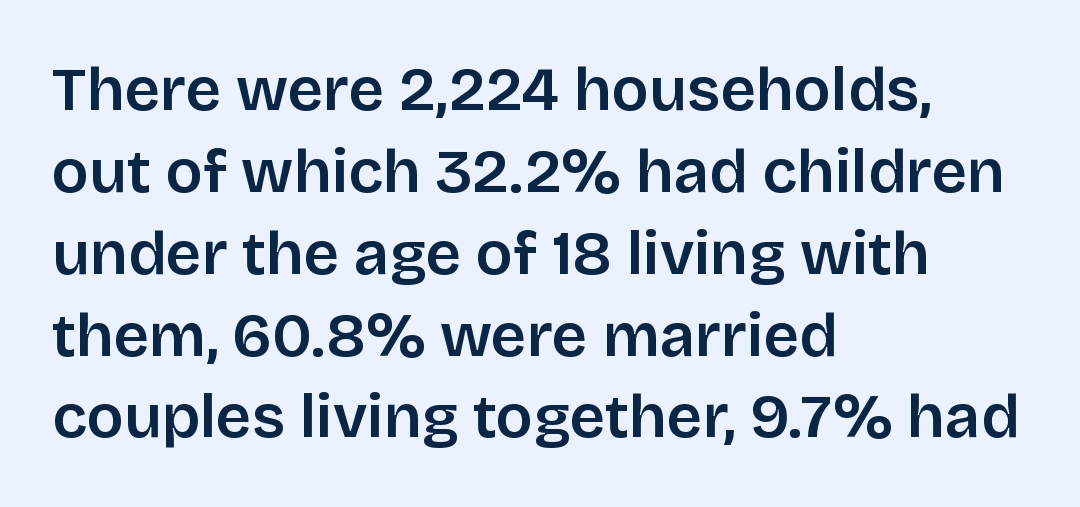
Q: Is the text italic (slanted)? A: No, it is upright.
Q: Is the typeface a serif or a sans-serif typeface? A: Sans-serif.
Q: Is the text underlined? A: No.
Q: How is the paragraph aligned? A: Left-aligned.
Q: Is the spacing between letters normal or unusually wide? A: Normal.
Q: Is the spacing between lines tight, normal or loose? A: Normal.
Q: Width (condensed, normal, or wide)? A: Normal.
Q: Stroke contrast? A: Low.
Q: x-height? A: Large.
Q: Monospaced? A: No.
